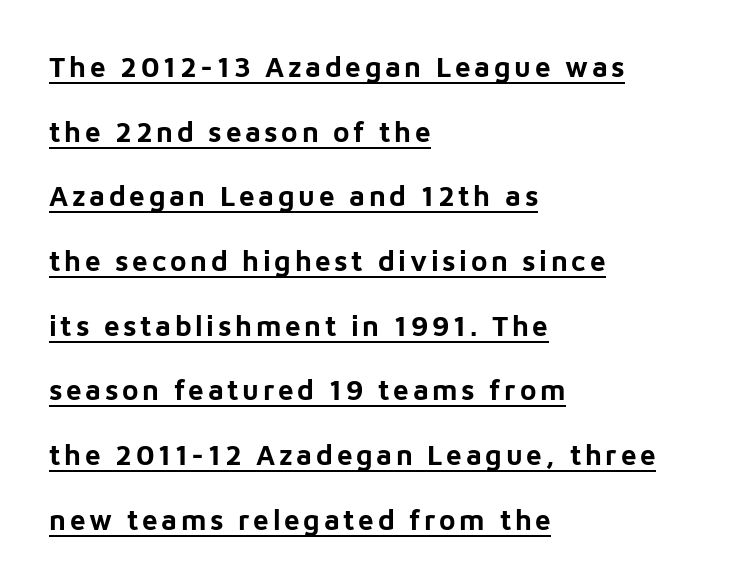
Q: Is the text bold? A: Yes.
Q: Is the text italic (slanted)? A: No, it is upright.
Q: Is the typeface a serif or a sans-serif typeface? A: Sans-serif.
Q: Is the text underlined? A: Yes.
Q: How is the paragraph aligned? A: Left-aligned.
Q: Is the spacing between lines tight, normal or loose? A: Loose.
Q: Width (condensed, normal, or wide)? A: Normal.
Q: Stroke contrast? A: Low.
Q: x-height? A: Medium.
Q: Monospaced? A: No.
